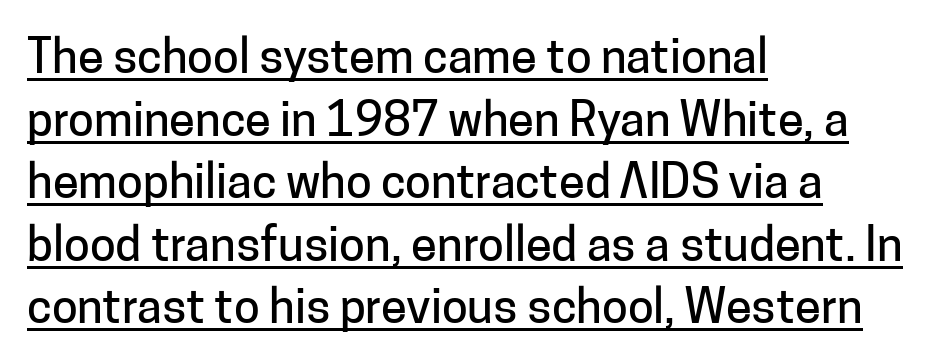
The typesetter has applied underlining to the passage shown. Honestly, the row spacing looks completely unremarkable. Every stem runs plumb, perpendicular to the baseline. Each word holds together tightly as a unit, with standard inter-letter gaps. In terms of letterform style, serifs are entirely absent.
